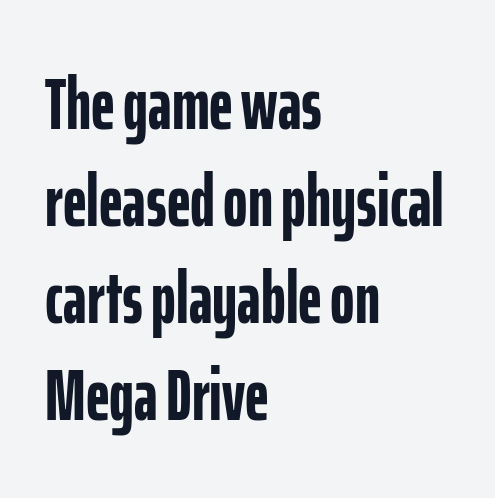
The image shows 74 px semibold, condensed sans-serif type, upright; set left-aligned, normal line spacing (1.31x), normal letter spacing, not underlined; low stroke contrast and a medium x-height.
